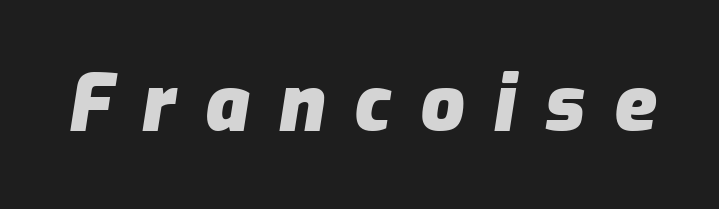
The image shows 78 px heavy type, italic (leaning right); set unusually wide letter spacing (+0.37 em), not underlined; low stroke contrast and a medium x-height.
